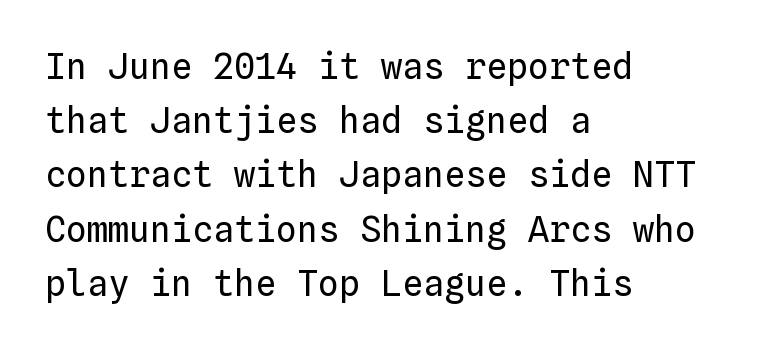
Any mark beneath the type? The region is blank. The font is comparable to plain body text, perhaps lighter. Whoever set this chose a conventional vertical rhythm. Glyph-to-glyph distance matches everyday printed text. These lines were composed using upright roman letters.
